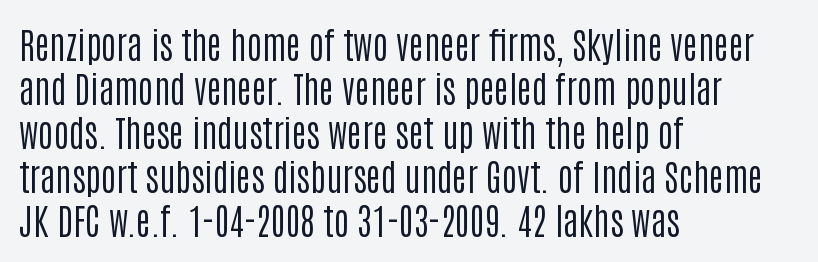
{"serif": "no", "italic": "no", "bold": "no", "weight": "regular", "width": "condensed", "stroke_contrast": "low", "x_height": "large", "monospaced": "no", "underline": "no", "align": "left", "line_spacing_ratio": 1.22, "letter_spacing": "normal", "letter_spacing_em": 0.0, "glyph_px": 36}
